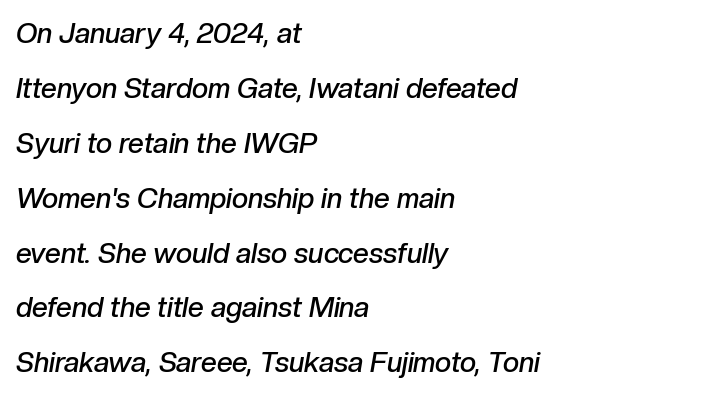
Q: Is the text bold? A: Semi-bold.
Q: Is the text italic (slanted)? A: Yes, it leans right by about 10 degrees.
Q: Is the text underlined? A: No.
Q: How is the paragraph aligned? A: Left-aligned.
Q: Is the spacing between letters normal or unusually wide? A: Normal.
Q: Is the spacing between lines tight, normal or loose? A: Loose.
Q: Width (condensed, normal, or wide)? A: Normal.
Q: Stroke contrast? A: Low.
Q: x-height? A: Medium.
Q: Monospaced? A: No.
